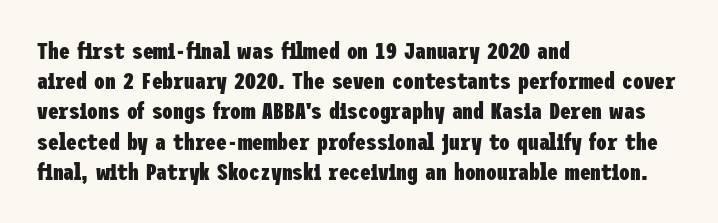
Q: Is the text bold? A: Yes.
Q: Is the text italic (slanted)? A: No, it is upright.
Q: Is the text underlined? A: No.
Q: How is the paragraph aligned? A: Left-aligned.
Q: Is the spacing between letters normal or unusually wide? A: Normal.
Q: Is the spacing between lines tight, normal or loose? A: Normal.
